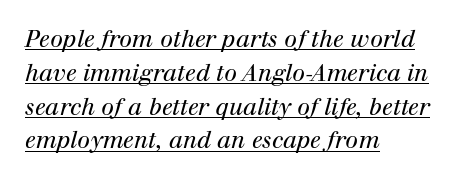
These lines keep a tight, regular rhythm from letter to letter. The characters are drawn with everyday or finer stroke widths. Leading matches the norm, producing a regular column. Compared with undecorated copy, this sample adds a rule below the words. Designer's note — italics engaged.
